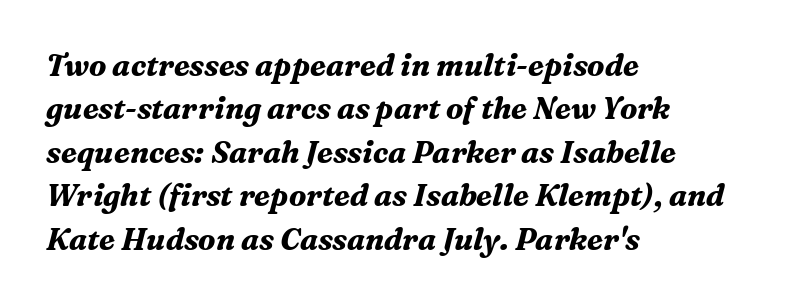
The image shows 30 px bold serif type, italic (leaning right); set left-aligned, normal line spacing (1.45x), normal letter spacing, not underlined; medium stroke contrast and a medium x-height.
